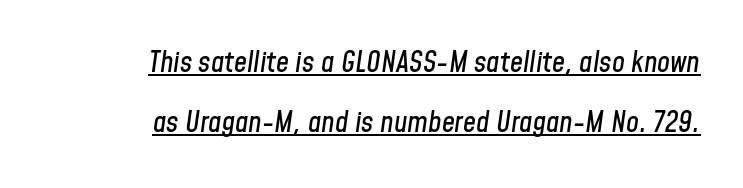
Q: Is the text italic (slanted)? A: Yes, it leans right by about 8 degrees.
Q: Is the text underlined? A: Yes.
Q: How is the paragraph aligned? A: Right-aligned.
Q: Is the spacing between letters normal or unusually wide? A: Normal.
Q: Is the spacing between lines tight, normal or loose? A: Loose.
Q: Width (condensed, normal, or wide)? A: Condensed.
Q: Stroke contrast? A: Low.
Q: x-height? A: Medium.
Q: Monospaced? A: No.
